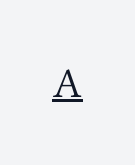
Q: Is the text bold? A: No.
Q: Is the text italic (slanted)? A: No, it is upright.
Q: Is the typeface a serif or a sans-serif typeface? A: Serif.
Q: Is the text underlined? A: Yes.
Q: Is the spacing between letters normal or unusually wide? A: Normal.
Q: Width (condensed, normal, or wide)? A: Normal.
Q: Stroke contrast? A: Medium.
Q: x-height? A: Medium.
Q: Monospaced? A: No.
